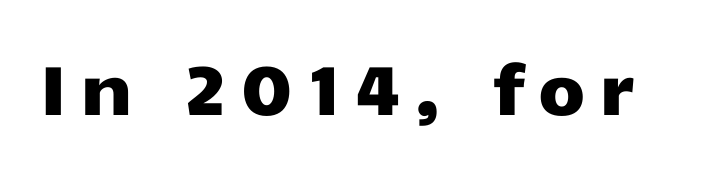
The image shows 69 px wide sans-serif type, upright; set not underlined; low stroke contrast and a medium x-height.
